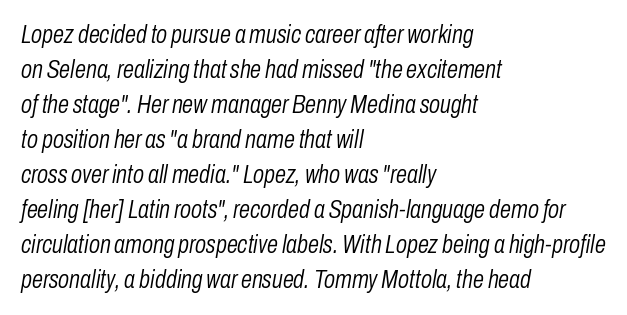
In terms of posture, this sample is oblique. This rendering leaves character spacing at its baseline value. Stem width sits at or under what a default text font uses. The passage is arranged the way most books set body copy — flush left. The glyphs are unaccompanied by any horizontal stroke below them.
